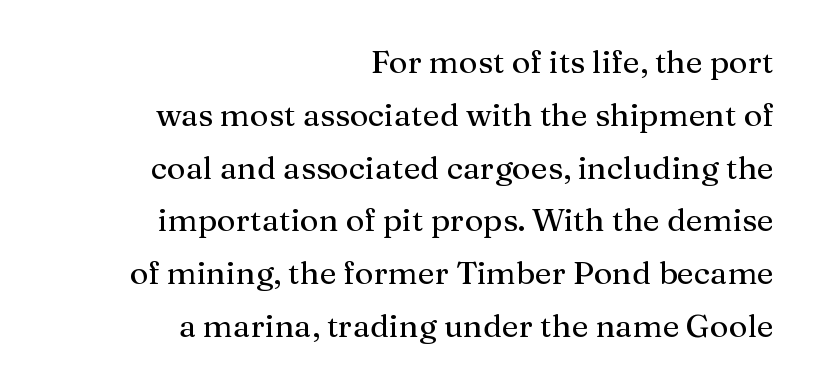
The image shows 32 px serif type, upright; set right-aligned, normal line spacing (1.65x), normal letter spacing, not underlined; medium stroke contrast and a medium x-height.
